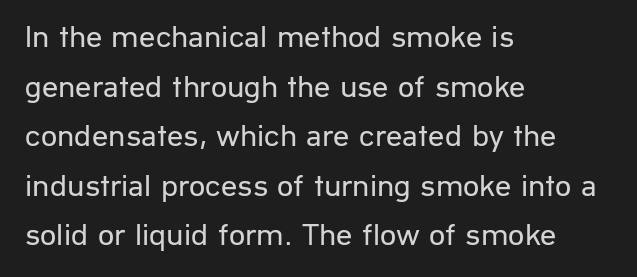
Rendered with straight, roman letterforms. The letterforms sit shoulder to shoulder at normal distance. One glance says typical: line gaps are just what's usual. Casual observation: everything's shoved over to the left. The font family rendered here belongs to the sans-serif group.
